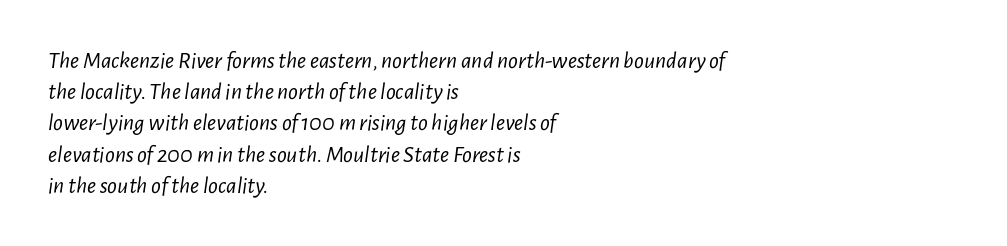
Q: Is the text bold? A: No.
Q: Is the text italic (slanted)? A: Yes, it leans right by about 7 degrees.
Q: Is the text underlined? A: No.
Q: How is the paragraph aligned? A: Left-aligned.
Q: Is the spacing between letters normal or unusually wide? A: Normal.
Q: Is the spacing between lines tight, normal or loose? A: Normal.
